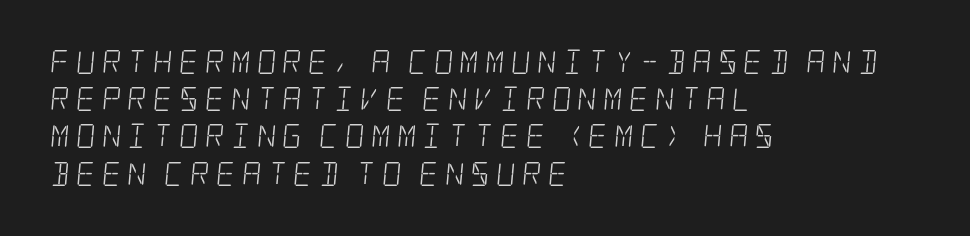
Display-style spreading of the glyphs; the letterfit is very open. Reading down the block, your eye returns to a fixed left position each line. Quick note: underline off. Each stroke keeps to a modest, everyday thickness or less.
